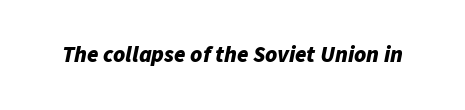
The image shows 23 px bold type, italic (leaning right); set normal letter spacing, not underlined.
